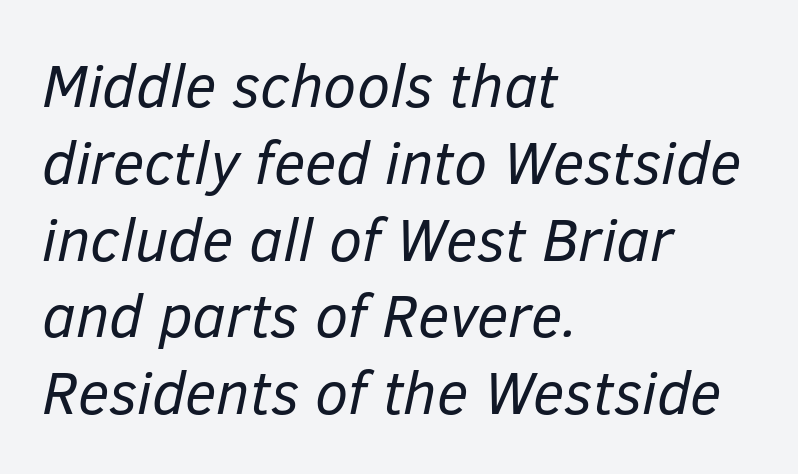
Default kerning and tracking; the words read as compact shapes. A student would call this left alignment; a typographer would say flush left, rag right. Weight: regular or lighter. Normally led — the rows are evenly, conventionally spaced. Descender tails drop into unmarked territory.
